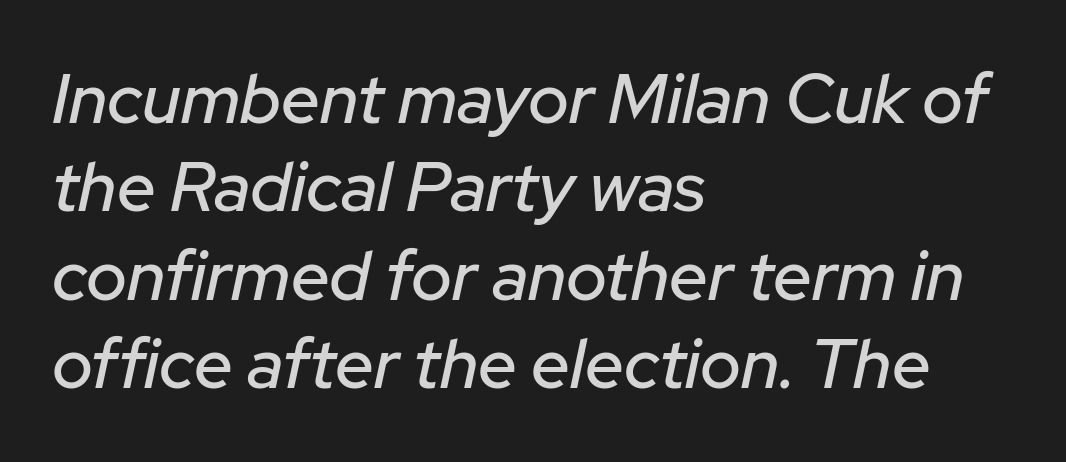
The letters advance in unequal steps, a hallmark of proportional type. You can tell it's italic because the verticals aren't actually vertical. Alignment: flush left. The space directly below the letters is spotless. The rendering uses a moderate line-height, typical for paragraphs. This sample uses plain, unmodified letter spacing.
